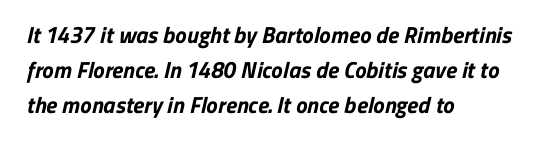
{"bold": "yes", "underline": "no", "align": "left", "line_spacing": "normal", "line_spacing_ratio": 1.53, "letter_spacing": "normal", "letter_spacing_em": 0.0, "glyph_px": 23}
